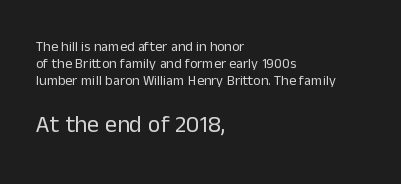
Q: Is the text bold? A: No.
Q: Is the text italic (slanted)? A: No, it is upright.
Q: Is the text underlined? A: No.
Q: How is the paragraph aligned? A: Left-aligned.
Q: Is the spacing between letters normal or unusually wide? A: Normal.
Q: Which block of text is set in a larger size, the first (top) or the second (bottom)? A: The second (bottom) one.
